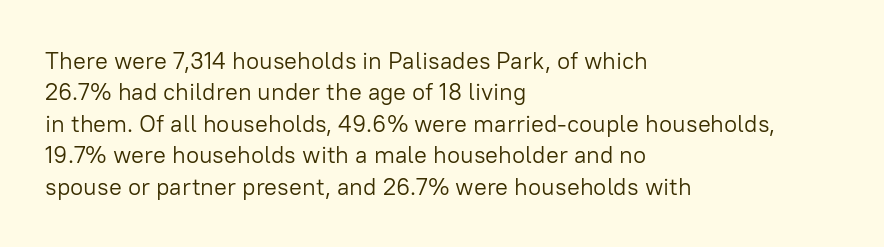
The image shows 24 px text type, upright; set left-aligned, normal line spacing (1.31x), normal letter spacing, not underlined.
